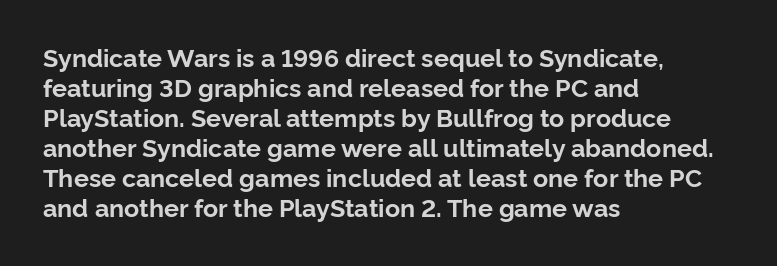
{"italic": "no", "bold": "yes", "underline": "no", "align": "left", "line_spacing_ratio": 1.2, "letter_spacing": "normal", "letter_spacing_em": 0.0, "glyph_px": 25}
